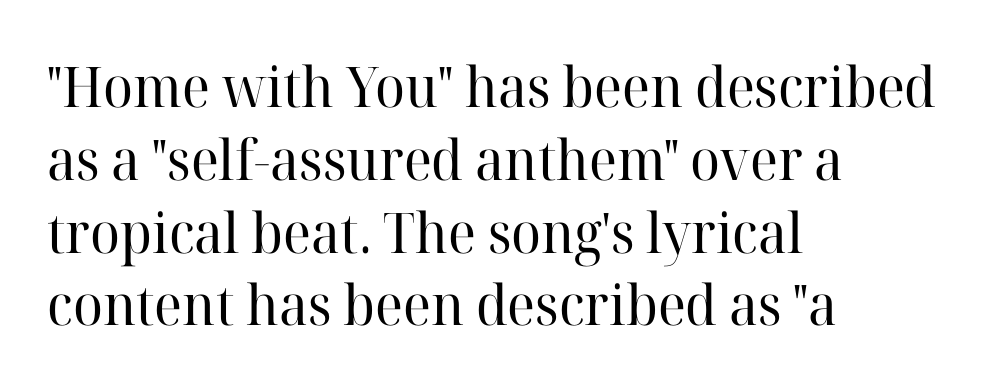
The image shows 56 px regular-weight serif type, upright; set left-aligned, normal line spacing (1.3x), normal letter spacing, not underlined; high stroke contrast and a medium x-height.
